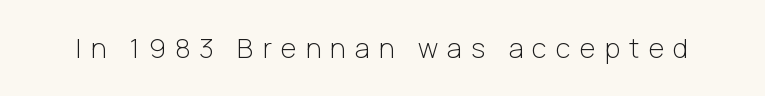
Substantial extra tracking has been applied to these lines. The strokes are not fattened; the text isn't bold. Beneath every word, the page is bare. The specimen reads as upright at a glance.
